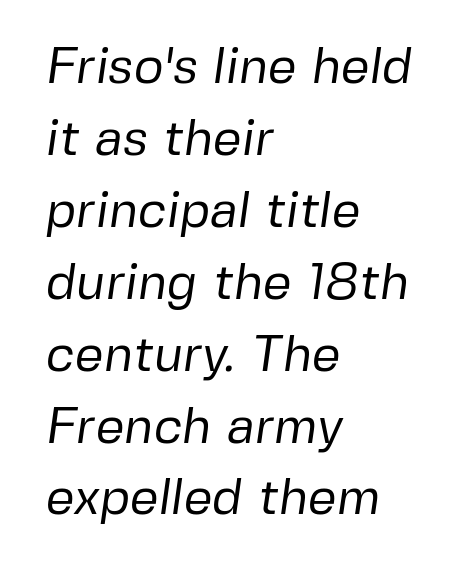
Q: Is the text bold? A: No.
Q: Is the typeface a serif or a sans-serif typeface? A: Sans-serif.
Q: Is the text underlined? A: No.
Q: How is the paragraph aligned? A: Left-aligned.
Q: Is the spacing between letters normal or unusually wide? A: Normal.
Q: Is the spacing between lines tight, normal or loose? A: Normal.
Q: Width (condensed, normal, or wide)? A: Normal.
Q: Stroke contrast? A: Low.
Q: x-height? A: Medium.
Q: Monospaced? A: No.
